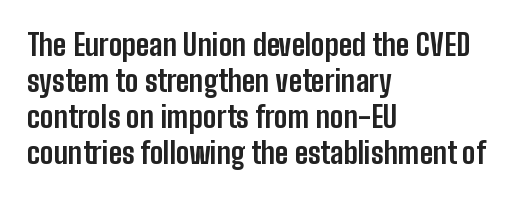
{"serif": "no", "italic": "no", "bold": "yes", "weight": "bold", "width": "condensed", "stroke_contrast": "low", "x_height": "medium", "monospaced": "no", "underline": "no", "align": "left", "line_spacing_ratio": 1.24, "letter_spacing": "normal", "letter_spacing_em": 0.0, "glyph_px": 29}
